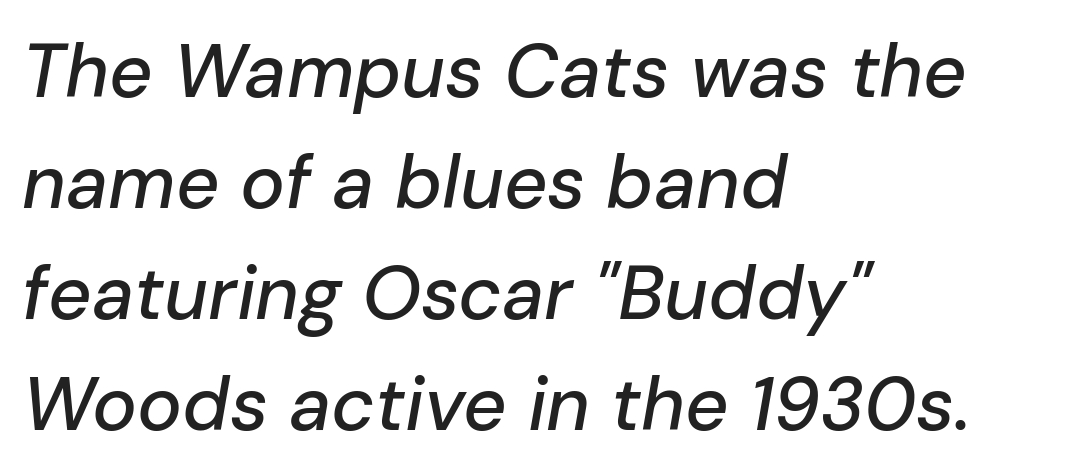
Q: Is the text italic (slanted)? A: Yes, it leans right by about 10 degrees.
Q: Is the text underlined? A: No.
Q: How is the paragraph aligned? A: Left-aligned.
Q: Is the spacing between letters normal or unusually wide? A: Normal.
Q: Is the spacing between lines tight, normal or loose? A: Normal.
Q: Width (condensed, normal, or wide)? A: Normal.
Q: Stroke contrast? A: Low.
Q: x-height? A: Medium.
Q: Monospaced? A: No.
